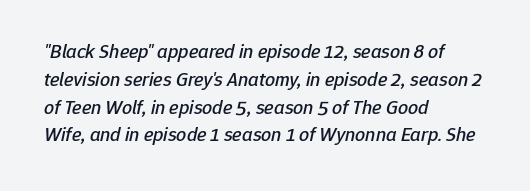
The passage shown leans; its letterforms are oblique. Default kerning and tracking; the words read as compact shapes. Only glyphs here, with clear space below each row. The paragraph shown leans on its left margin.
